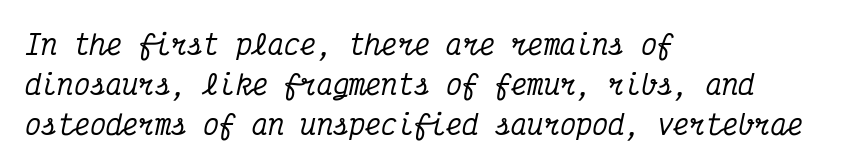
The image shows 27 px text type, italic (leaning right); set left-aligned, normal line spacing (1.48x), normal letter spacing, not underlined.
